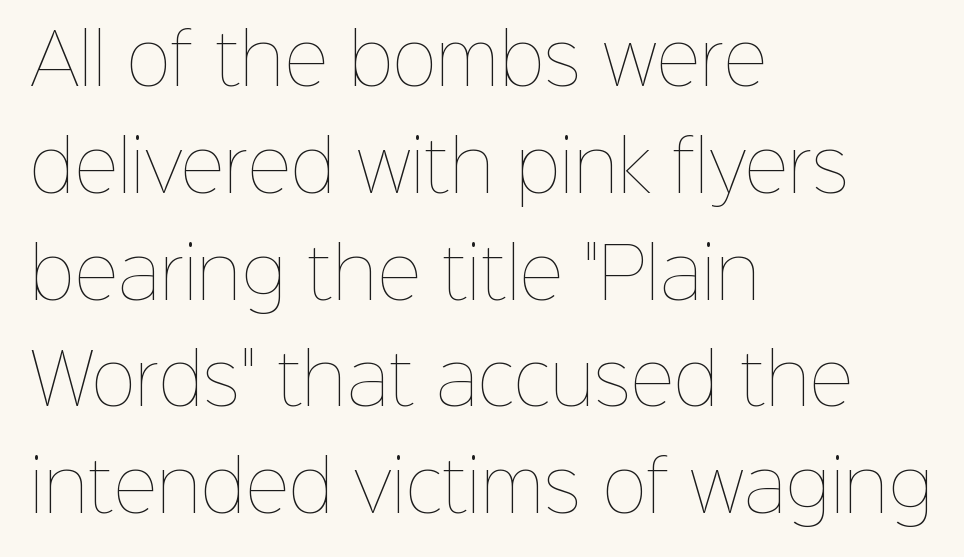
Each word holds together tightly as a unit, with standard inter-letter gaps. All the whitespace from short lines collects on the right. The line-height multiplier appears to be the usual default. The font's upright variant was chosen for this text.
